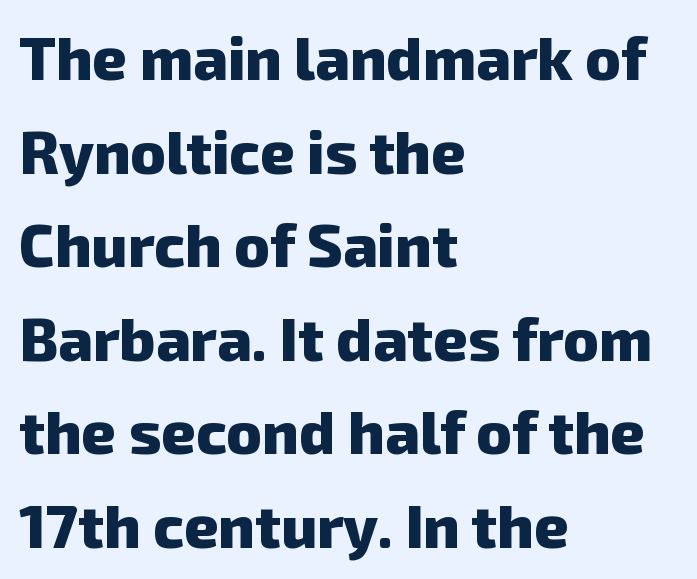
{"serif": "no", "bold": "yes", "weight": "heavy", "width": "normal", "stroke_contrast": "low", "x_height": "medium", "monospaced": "no", "underline": "no", "align": "left", "line_spacing": "normal", "line_spacing_ratio": 1.56, "letter_spacing": "normal", "letter_spacing_em": 0.0, "glyph_px": 60}
